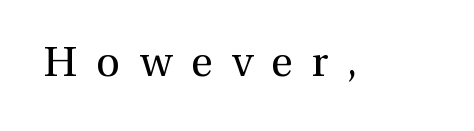
Q: Is the text bold? A: No.
Q: Is the text italic (slanted)? A: No, it is upright.
Q: Is the typeface a serif or a sans-serif typeface? A: Serif.
Q: Is the text underlined? A: No.
Q: Is the spacing between letters normal or unusually wide? A: Unusually wide.
Q: Width (condensed, normal, or wide)? A: Normal.
Q: Stroke contrast? A: Medium.
Q: x-height? A: Medium.
Q: Monospaced? A: No.
